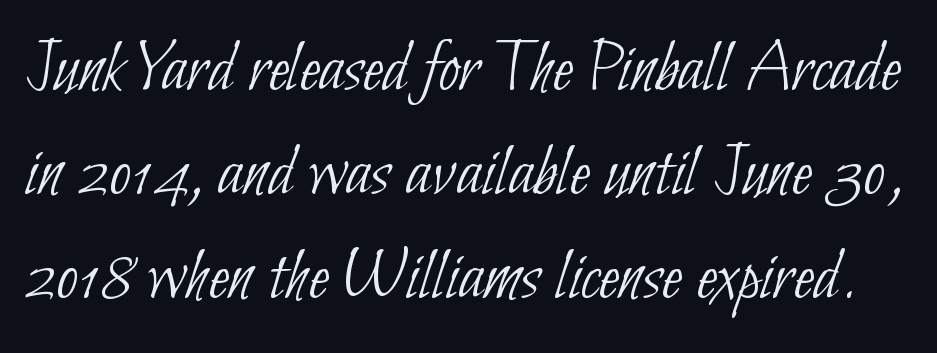
Q: Is the text bold? A: No.
Q: Is the typeface a serif or a sans-serif typeface? A: Sans-serif.
Q: Is the text underlined? A: No.
Q: Is the spacing between letters normal or unusually wide? A: Normal.
Q: Is the spacing between lines tight, normal or loose? A: Normal.
Q: Width (condensed, normal, or wide)? A: Condensed.
Q: Stroke contrast? A: Low.
Q: x-height? A: Small.
Q: Monospaced? A: No.
